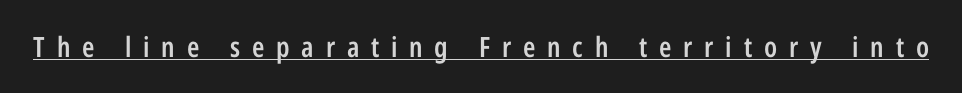
{"serif": "no", "italic": "no", "bold": "semi", "weight": "semibold", "width": "condensed", "stroke_contrast": "low", "x_height": "medium", "monospaced": "no", "underline": "yes", "letter_spacing": "wide", "letter_spacing_em": 0.42, "glyph_px": 28}
